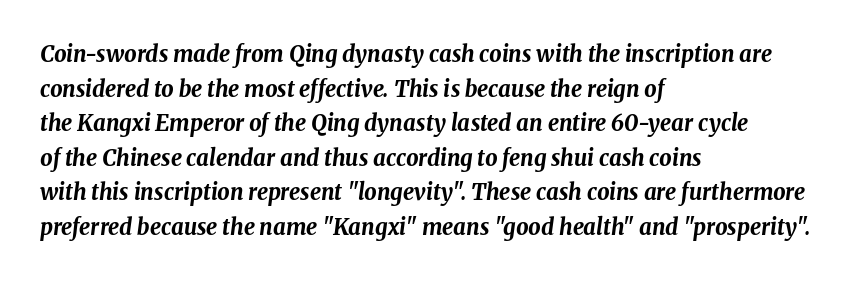
{"italic": "yes", "lean": "right", "slant_degrees": 8, "bold": "yes", "underline": "no", "align": "left", "line_spacing": "normal", "line_spacing_ratio": 1.57, "letter_spacing": "normal", "letter_spacing_em": 0.0, "glyph_px": 22}
